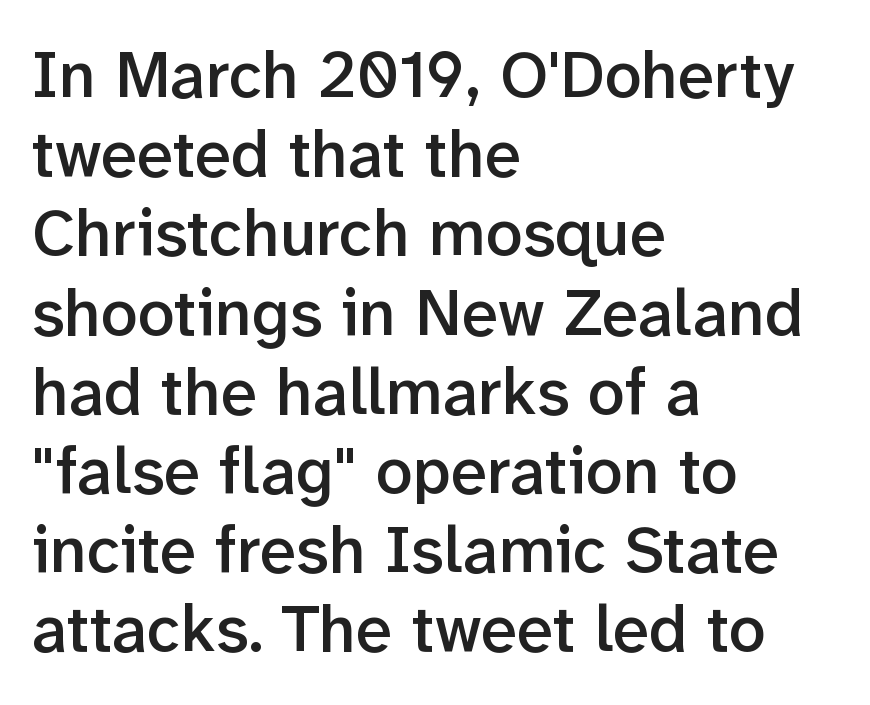
{"serif": "no", "italic": "no", "bold": "semi", "weight": "semibold", "width": "normal", "stroke_contrast": "low", "x_height": "medium", "monospaced": "no", "underline": "no", "align": "left", "line_spacing_ratio": 1.2, "letter_spacing": "normal", "letter_spacing_em": 0.0, "glyph_px": 66}
